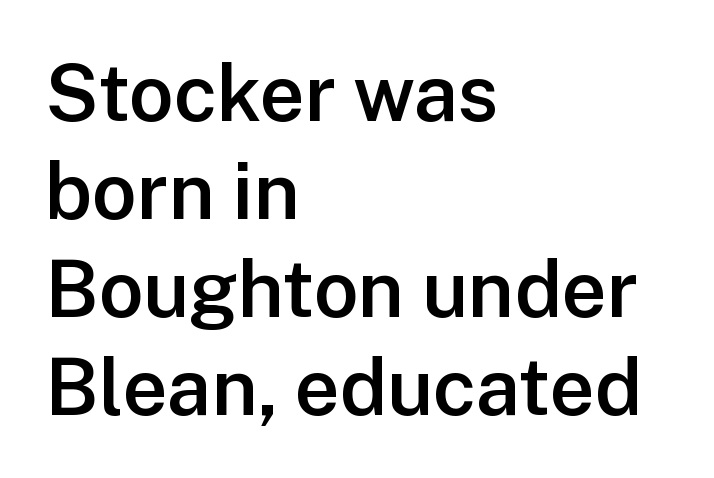
Q: Is the text bold? A: Semi-bold.
Q: Is the text italic (slanted)? A: No, it is upright.
Q: Is the typeface a serif or a sans-serif typeface? A: Sans-serif.
Q: Is the text underlined? A: No.
Q: How is the paragraph aligned? A: Left-aligned.
Q: Is the spacing between letters normal or unusually wide? A: Normal.
Q: Width (condensed, normal, or wide)? A: Normal.
Q: Stroke contrast? A: Low.
Q: x-height? A: Medium.
Q: Monospaced? A: No.
